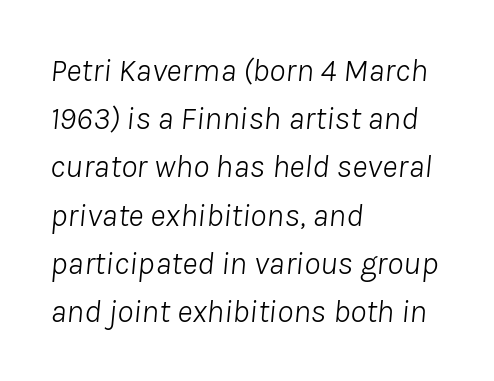
The image shows 33 px light type, italic (leaning right); set left-aligned, normal line spacing (1.46x), normal letter spacing, not underlined; low stroke contrast and a medium x-height.
